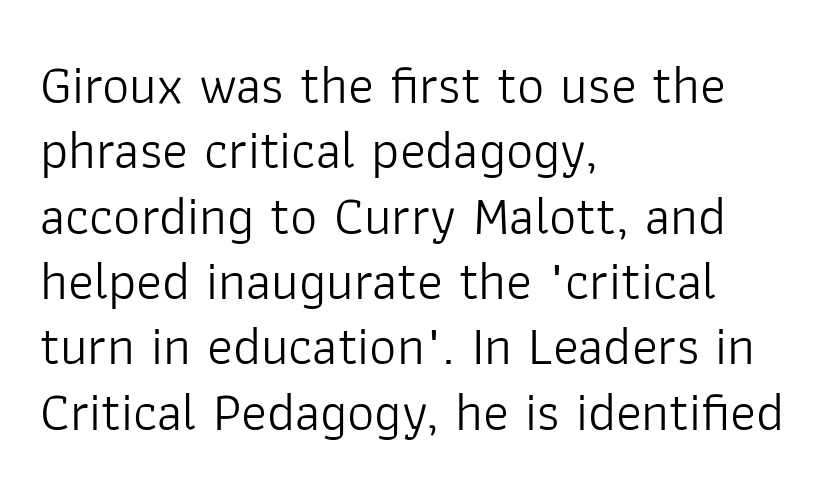
{"serif": "no", "italic": "no", "bold": "no", "weight": "light", "width": "normal", "stroke_contrast": "low", "x_height": "medium", "monospaced": "no", "underline": "no", "align": "left", "line_spacing_ratio": 1.21, "letter_spacing": "normal", "letter_spacing_em": 0.0, "glyph_px": 54}
